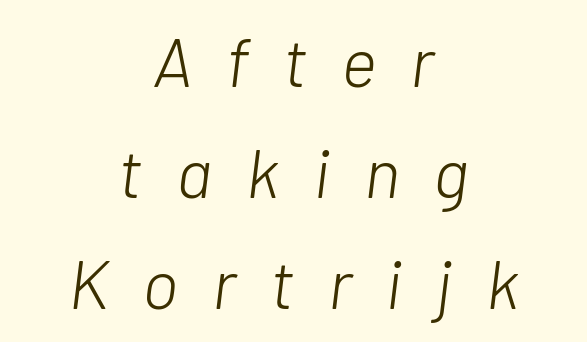
Q: Is the text bold? A: No.
Q: Is the text italic (slanted)? A: Yes, it leans right by about 7 degrees.
Q: Is the text underlined? A: No.
Q: How is the paragraph aligned? A: Centered.
Q: Is the spacing between letters normal or unusually wide? A: Unusually wide.
Q: Is the spacing between lines tight, normal or loose? A: Normal.
Q: Width (condensed, normal, or wide)? A: Normal.
Q: Stroke contrast? A: Low.
Q: x-height? A: Medium.
Q: Monospaced? A: No.
